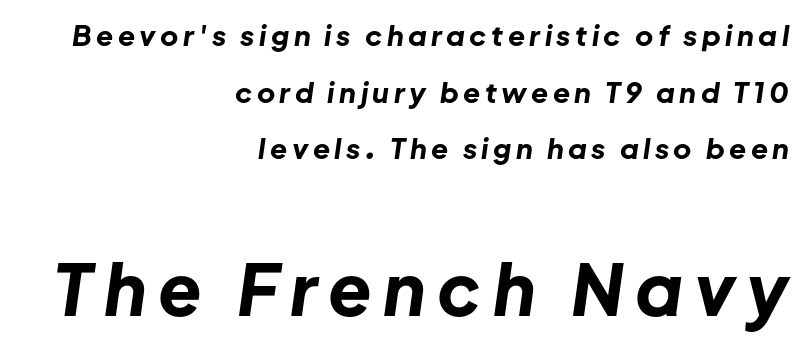
Heft: maximum for text — a bold. Casual observation: everything's shoved over to the right. The space between consecutive lines is lavish. Beneath every word, the page is bare. This layout puts the modest block above and the oversized block below.
